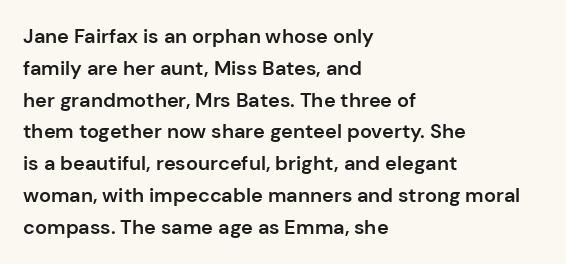
The image shows 20 px text type, upright; set left-aligned, normal line spacing (1.59x), normal letter spacing, not underlined.
